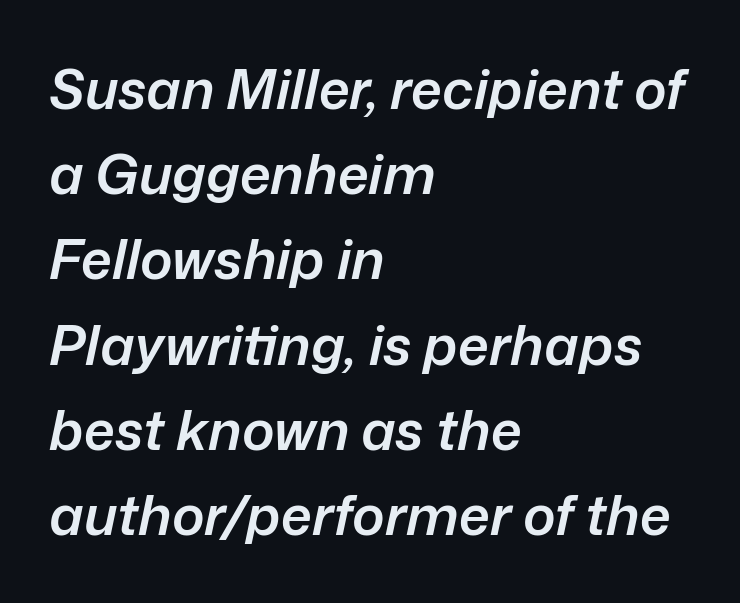
Q: Is the text bold? A: Semi-bold.
Q: Is the text italic (slanted)? A: Yes, it leans right by about 12 degrees.
Q: Is the text underlined? A: No.
Q: How is the paragraph aligned? A: Left-aligned.
Q: Is the spacing between letters normal or unusually wide? A: Normal.
Q: Is the spacing between lines tight, normal or loose? A: Normal.
Q: Width (condensed, normal, or wide)? A: Normal.
Q: Stroke contrast? A: Low.
Q: x-height? A: Medium.
Q: Monospaced? A: No.
